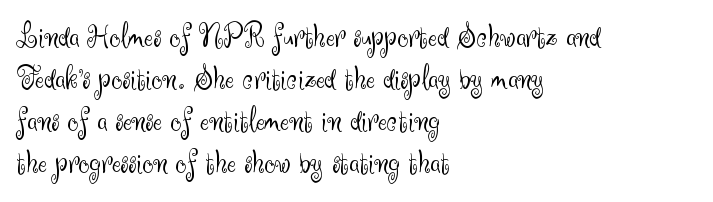
{"serif": "no", "italic": "no", "bold": "no", "weight": "light", "width": "normal", "stroke_contrast": "medium", "x_height": "small", "monospaced": "no", "underline": "no", "align": "left", "line_spacing_ratio": 1.24, "letter_spacing": "normal", "letter_spacing_em": 0.0, "glyph_px": 34}
